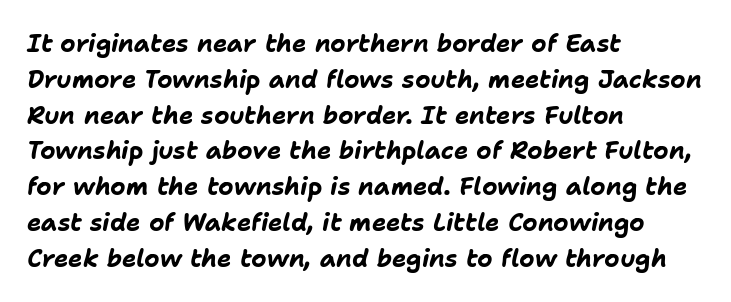
The image shows 24 px bold type, italic (leaning right); set left-aligned, normal line spacing (1.49x), normal letter spacing, not underlined.
